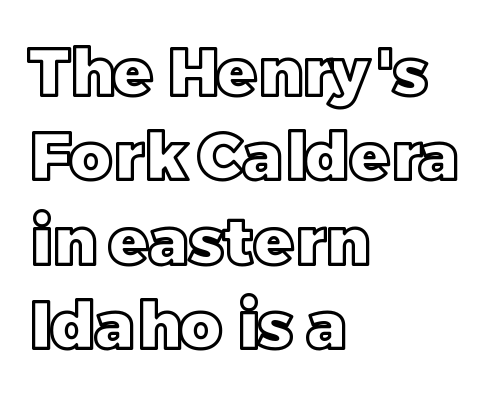
{"italic": "no", "width": "normal", "x_height": "large", "monospaced": "no", "underline": "no", "align": "left", "line_spacing": "normal", "line_spacing_ratio": 1.3, "letter_spacing": "normal", "letter_spacing_em": 0.0, "glyph_px": 65}
